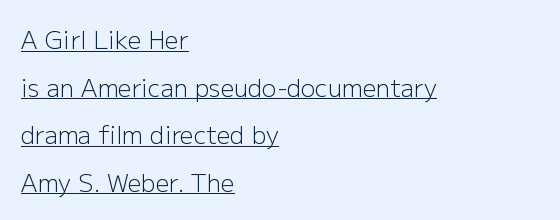
When letters stand straight like this, we call the style roman or upright. The block of text is sparse from top to bottom, with ample space between rows. Weight class: somewhere from thin through regular. These lines keep a tight, regular rhythm from letter to letter. Honestly, the underline is the first thing you notice here. Is the block centered? No — it sits flush against the left margin.
